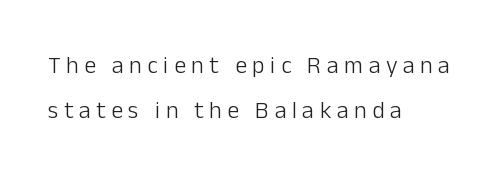
Q: Is the text bold? A: No.
Q: Is the text italic (slanted)? A: No, it is upright.
Q: Is the text underlined? A: No.
Q: How is the paragraph aligned? A: Left-aligned.
Q: Is the spacing between letters normal or unusually wide? A: Unusually wide.
